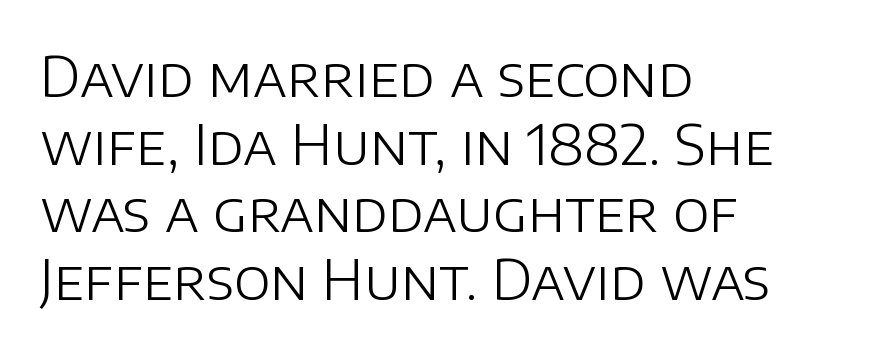
{"serif": "no", "italic": "no", "bold": "no", "weight": "light", "width": "normal", "stroke_contrast": "low", "x_height": "large", "monospaced": "no", "underline": "no", "align": "left", "line_spacing_ratio": 1.23, "letter_spacing": "normal", "letter_spacing_em": 0.0, "glyph_px": 55}
